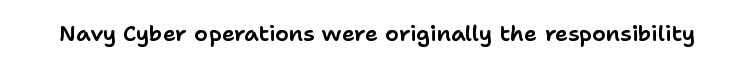
The image shows 22 px text type, upright; set normal letter spacing, not underlined.
